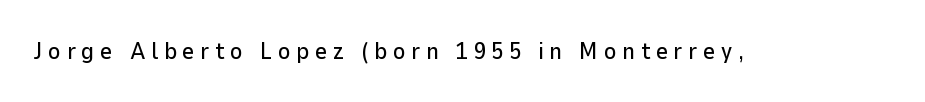
{"italic": "no", "underline": "no", "letter_spacing": "wide", "letter_spacing_em": 0.23, "glyph_px": 24}
